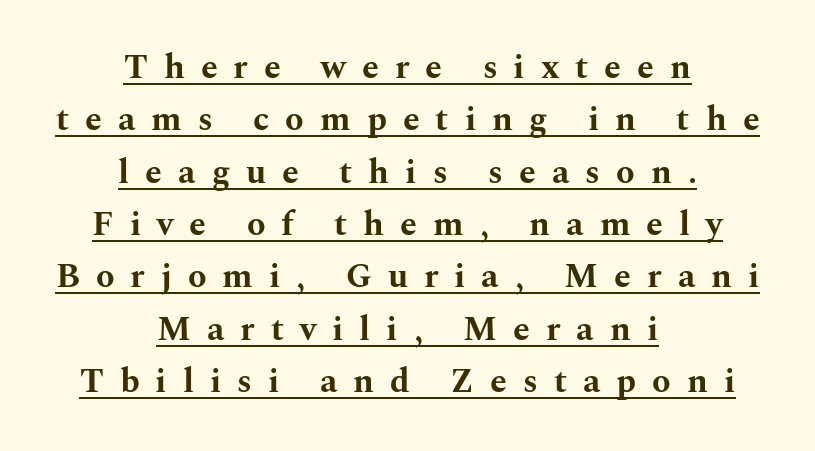
Leading matches the norm, producing a regular column. Each line of the rendering has a horizontal stroke beneath the glyphs. This is the regular roman posture of the typeface. This is serif lettering, the kind often seen in printed books. Words appear elongated and porous because spacing is wide. The characters look thick and weighty, a clear bold.
